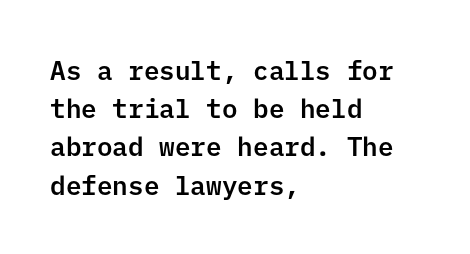
Glance below the letters and you will spot only blank space. Interline gaps are of average width in this sample. The type sits square on the baseline with zero lean. The text block is weighted toward the left margin, trailing off unevenly rightward. These lines keep a tight, regular rhythm from letter to letter.
